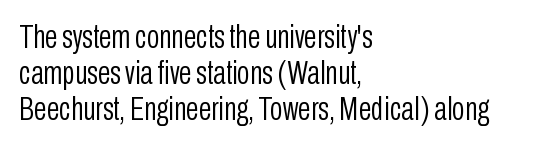
{"serif": "no", "italic": "no", "bold": "no", "weight": "light", "width": "condensed", "stroke_contrast": "low", "x_height": "medium", "monospaced": "no", "underline": "no", "align": "left", "line_spacing": "tight", "line_spacing_ratio": 1.09, "letter_spacing": "normal", "letter_spacing_em": 0.0, "glyph_px": 33}
